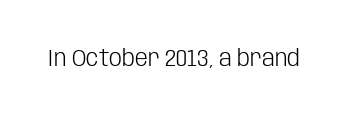
{"italic": "no", "bold": "no", "underline": "no", "letter_spacing": "normal", "letter_spacing_em": 0.0, "glyph_px": 23}
